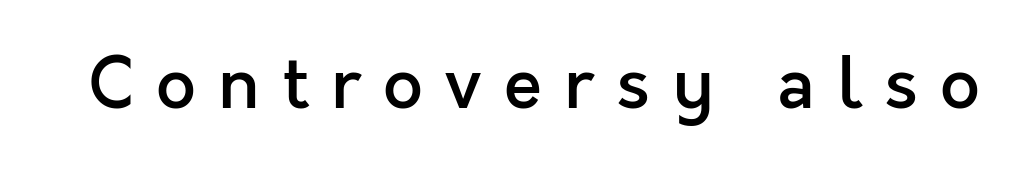
Q: Is the text bold? A: Semi-bold.
Q: Is the text italic (slanted)? A: No, it is upright.
Q: Is the typeface a serif or a sans-serif typeface? A: Sans-serif.
Q: Is the text underlined? A: No.
Q: Is the spacing between letters normal or unusually wide? A: Unusually wide.
Q: Width (condensed, normal, or wide)? A: Normal.
Q: x-height? A: Medium.
Q: Monospaced? A: No.
